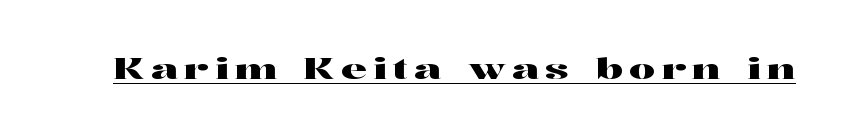
The image shows 29 px wide serif type, upright; set unusually wide letter spacing (+0.22 em), underlined; high stroke contrast and a medium x-height.
